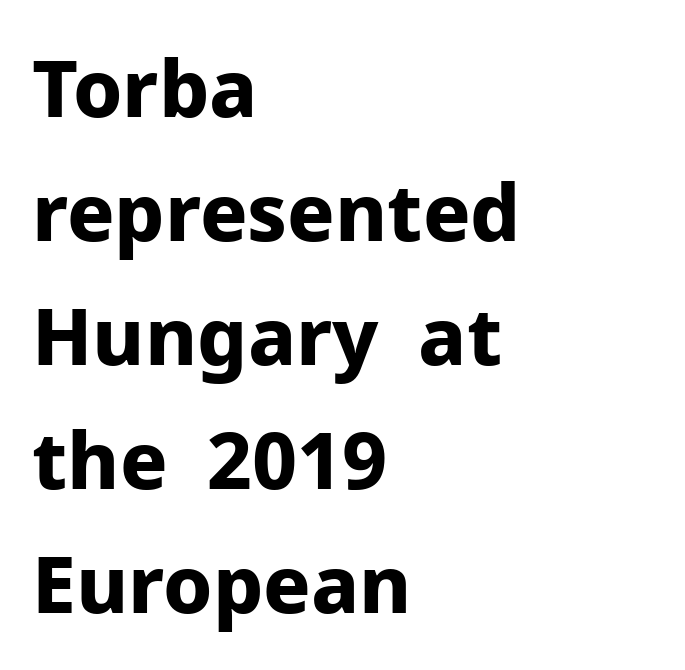
{"serif": "no", "italic": "no", "bold": "yes", "weight": "bold", "width": "normal", "stroke_contrast": "low", "x_height": "medium", "monospaced": "no", "underline": "no", "align": "left", "line_spacing": "normal", "line_spacing_ratio": 1.57, "letter_spacing": "normal", "letter_spacing_em": 0.0, "glyph_px": 79}
